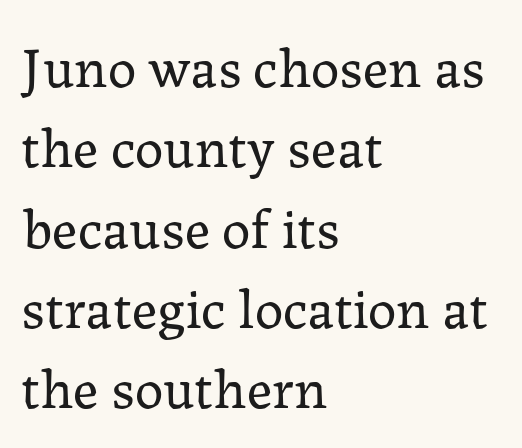
The setting favours the left margin, as ordinary paragraphs usually do. Successive baselines arrive at the customary interval. A typesetter would mark this as roman, not italic. Words float on clear page, feet unadorned. Vertical stems look standard width or narrower in stroke. Tracking here is standard; glyphs follow each other at the usual distance.
